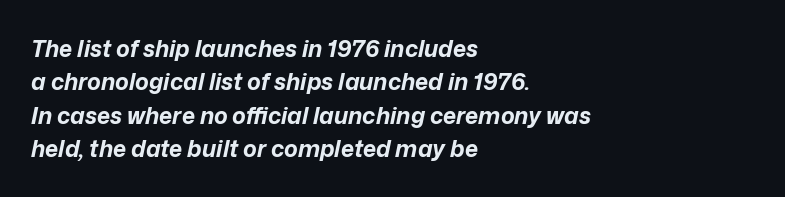
Q: Is the text bold? A: Yes.
Q: Is the text italic (slanted)? A: Yes, it leans right by about 12 degrees.
Q: Is the text underlined? A: No.
Q: How is the paragraph aligned? A: Left-aligned.
Q: Is the spacing between letters normal or unusually wide? A: Normal.
Q: Is the spacing between lines tight, normal or loose? A: Normal.
